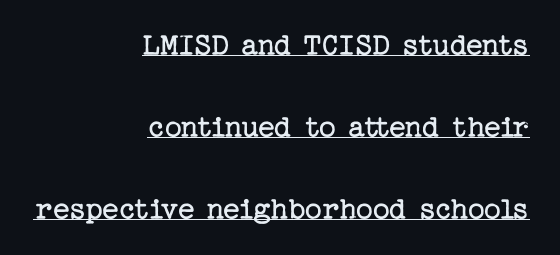
Q: Is the text bold? A: No.
Q: Is the text italic (slanted)? A: No, it is upright.
Q: Is the typeface a serif or a sans-serif typeface? A: Serif.
Q: Is the text underlined? A: Yes.
Q: How is the paragraph aligned? A: Right-aligned.
Q: Is the spacing between letters normal or unusually wide? A: Normal.
Q: Is the spacing between lines tight, normal or loose? A: Loose.
Q: Width (condensed, normal, or wide)? A: Normal.
Q: Stroke contrast? A: Low.
Q: x-height? A: Medium.
